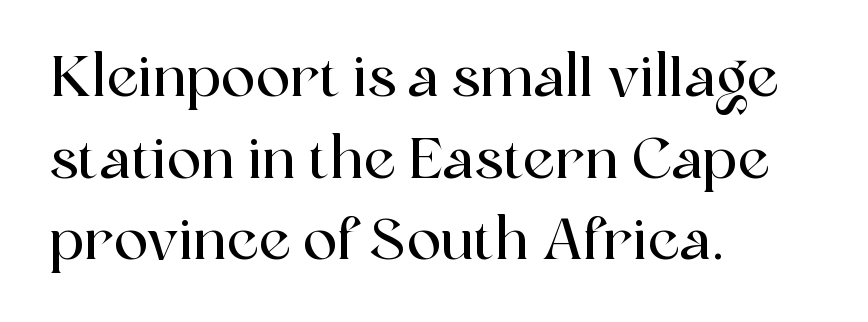
The image shows 57 px serif type, upright; set left-aligned, normal line spacing (1.43x), normal letter spacing, not underlined; a medium x-height.
